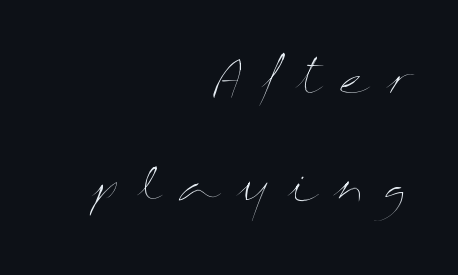
{"bold": "no", "weight": "thin", "width": "wide", "stroke_contrast": "medium", "x_height": "medium", "monospaced": "no", "underline": "no", "align": "right", "line_spacing": "loose", "line_spacing_ratio": 2.41, "letter_spacing": "wide", "letter_spacing_em": 0.4, "glyph_px": 45}
